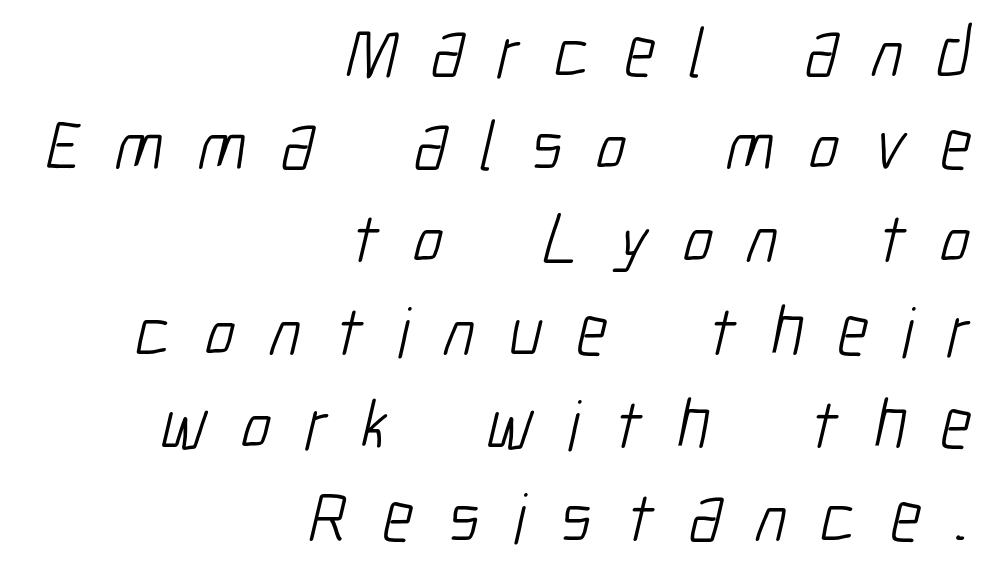
{"serif": "no", "bold": "no", "weight": "light", "width": "condensed", "stroke_contrast": "low", "x_height": "medium", "monospaced": "no", "underline": "no", "align": "right", "line_spacing": "normal", "line_spacing_ratio": 1.31, "letter_spacing": "wide", "letter_spacing_em": 0.48, "glyph_px": 71}
